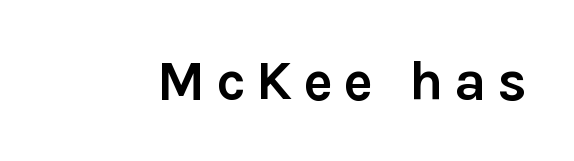
{"serif": "no", "italic": "no", "bold": "yes", "weight": "semibold", "width": "normal", "stroke_contrast": "low", "x_height": "medium", "monospaced": "no", "underline": "no", "letter_spacing": "wide", "letter_spacing_em": 0.2, "glyph_px": 55}
